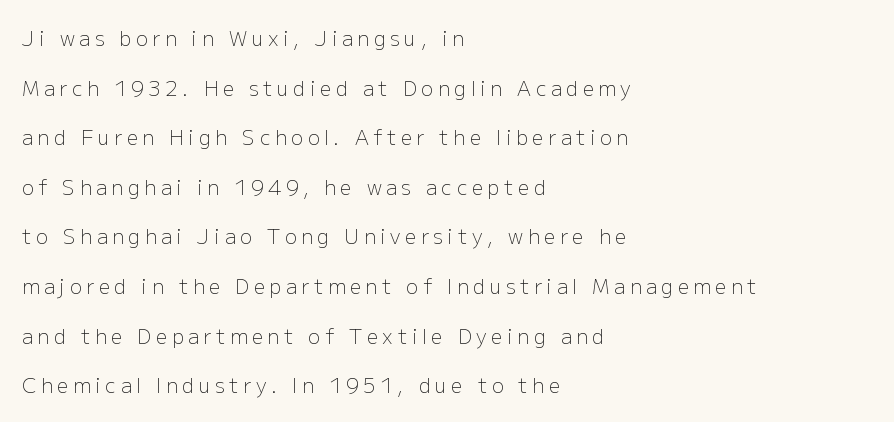
{"italic": "no", "bold": "no", "underline": "no", "align": "left", "line_spacing": "loose", "line_spacing_ratio": 2.48, "letter_spacing": "wide", "letter_spacing_em": 0.23, "glyph_px": 20}
